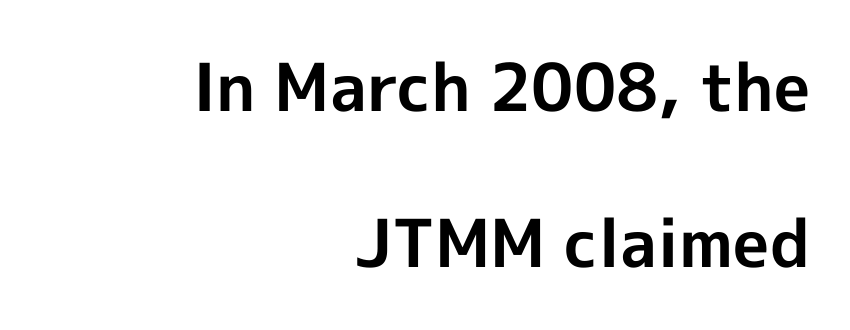
The image shows 66 px bold sans-serif type, upright; set right-aligned, loose line spacing (2.37x), normal letter spacing, not underlined; a medium x-height.
